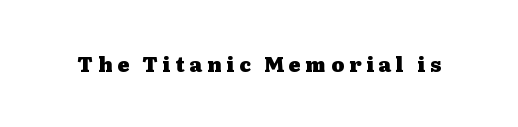
The image shows 20 px bold type, upright; set unusually wide letter spacing (+0.24 em), not underlined.
